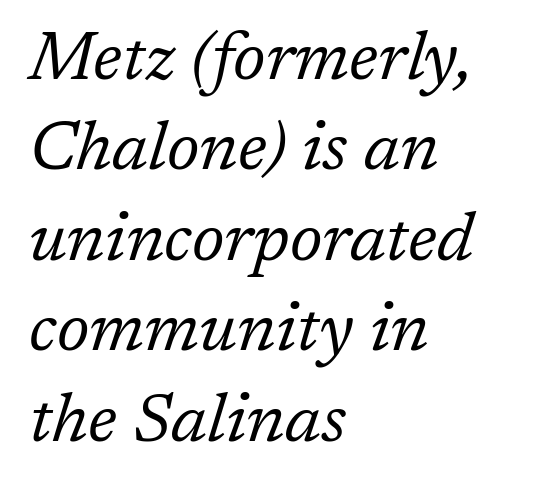
The image shows 68 px regular-weight serif type, italic (leaning right); set left-aligned, normal line spacing (1.33x), normal letter spacing, not underlined; low stroke contrast and a medium x-height.
